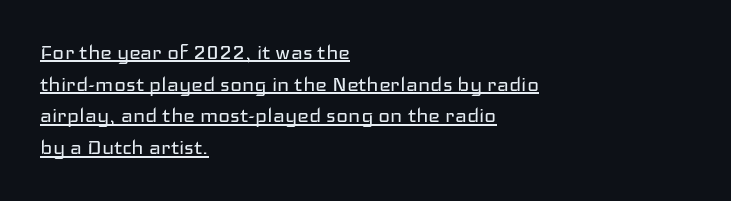
The image shows 25 px text type, upright; set left-aligned, normal line spacing (1.27x), normal letter spacing, underlined.
